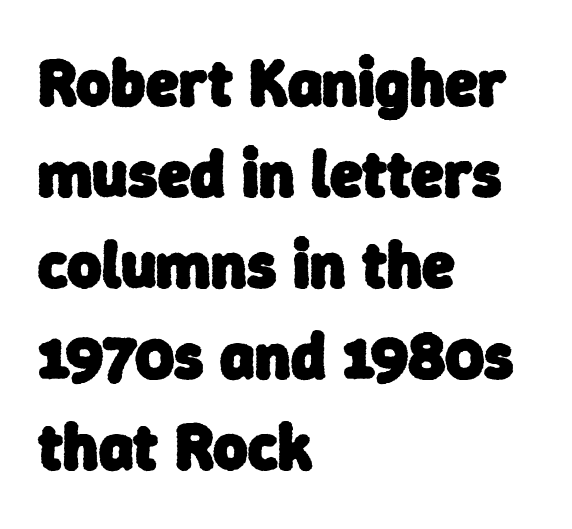
{"serif": "no", "bold": "yes", "weight": "heavy", "width": "normal", "stroke_contrast": "low", "x_height": "medium", "monospaced": "no", "underline": "no", "align": "left", "line_spacing": "normal", "line_spacing_ratio": 1.38, "letter_spacing": "normal", "letter_spacing_em": 0.0, "glyph_px": 66}
